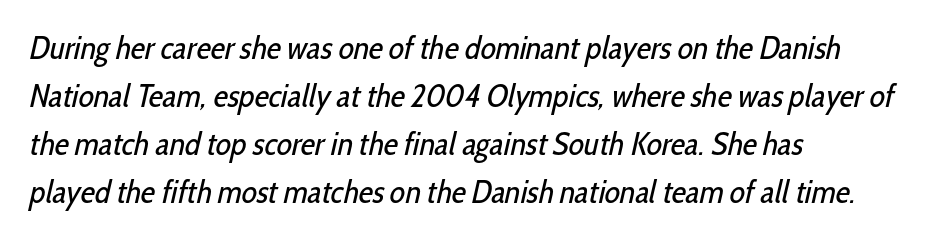
The image shows 32 px regular-weight, condensed sans-serif type; set left-aligned, normal line spacing (1.5x), normal letter spacing, not underlined; low stroke contrast and a medium x-height.
